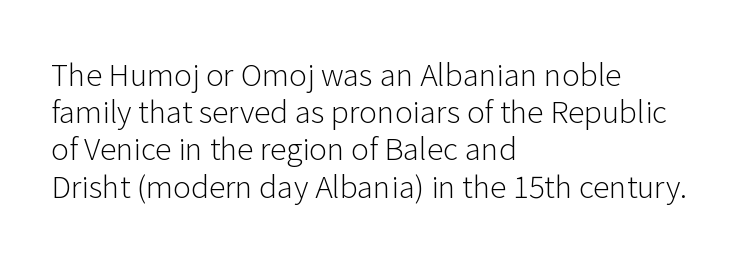
Q: Is the text bold? A: No.
Q: Is the text italic (slanted)? A: No, it is upright.
Q: Is the typeface a serif or a sans-serif typeface? A: Sans-serif.
Q: Is the text underlined? A: No.
Q: How is the paragraph aligned? A: Left-aligned.
Q: Is the spacing between letters normal or unusually wide? A: Normal.
Q: Width (condensed, normal, or wide)? A: Normal.
Q: Stroke contrast? A: Low.
Q: x-height? A: Medium.
Q: Monospaced? A: No.
